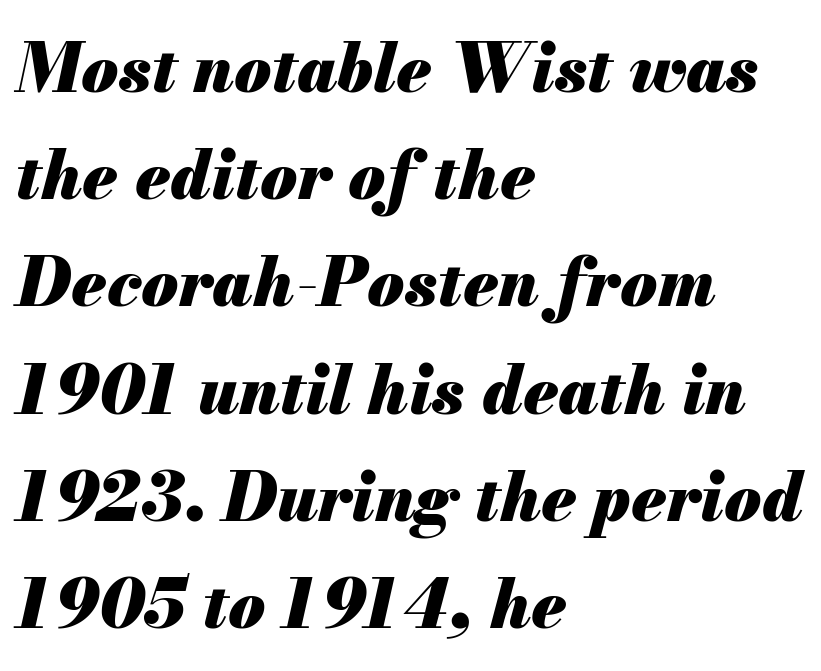
The image shows 67 px heavy type, italic (leaning right); set left-aligned, normal line spacing (1.6x), normal letter spacing, not underlined; medium stroke contrast and a small x-height.
